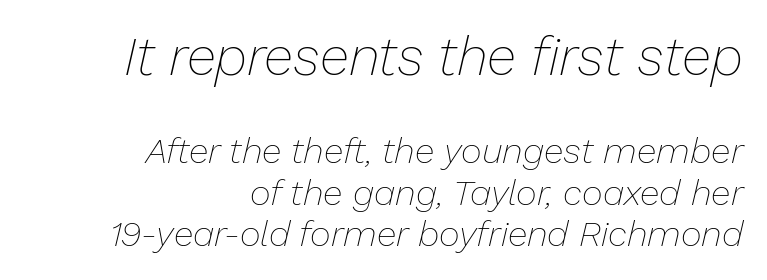
The image shows 54 px thin type, italic (leaning right); set right-aligned, tight line spacing (1.15x), normal letter spacing, not underlined; the first (top) block is 1.5x larger; low stroke contrast and a medium x-height.
